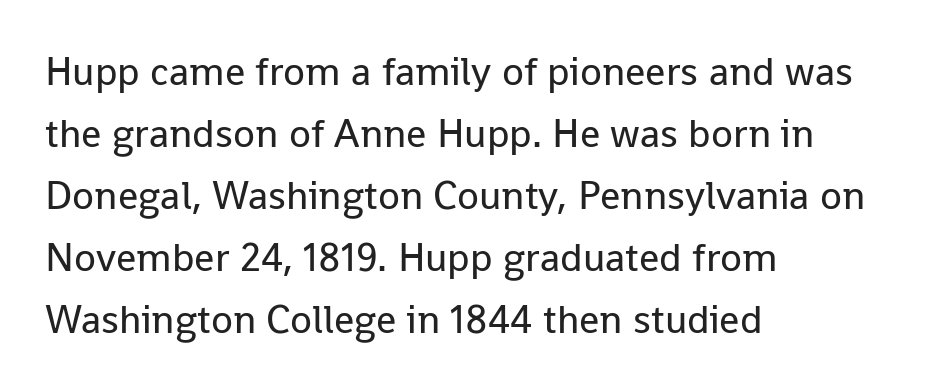
Here the glyphs are tracked normally, forming tight word shapes. You could not count columns in this text — the font is proportionally spaced. The letters look calm and open, with moderate or lighter stems. Plain, unruled lines of type. This block has exactly the height ordinary leading produces. Teacher's note: observe the even left margin — that is flush-left alignment.
